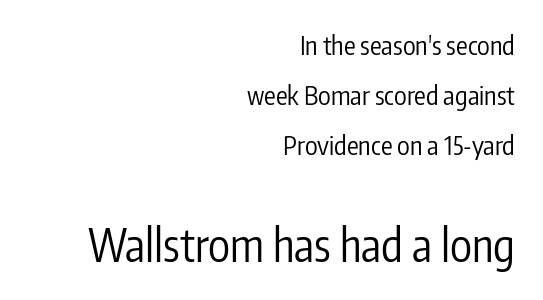
Q: Is the text bold? A: No.
Q: Is the text italic (slanted)? A: No, it is upright.
Q: Is the typeface a serif or a sans-serif typeface? A: Sans-serif.
Q: Is the text underlined? A: No.
Q: How is the paragraph aligned? A: Right-aligned.
Q: Is the spacing between letters normal or unusually wide? A: Normal.
Q: Is the spacing between lines tight, normal or loose? A: Loose.
Q: Which block of text is set in a larger size, the first (top) or the second (bottom)? A: The second (bottom) one.
Q: Width (condensed, normal, or wide)? A: Condensed.
Q: Stroke contrast? A: Low.
Q: x-height? A: Medium.
Q: Monospaced? A: No.
